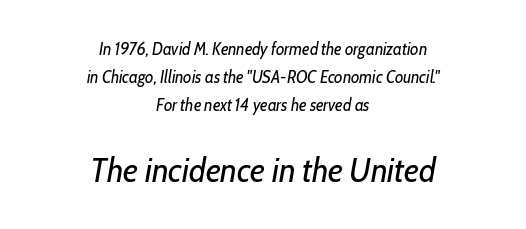
The type is set solid horizontally, with unmodified tracking. Character size in the trailing block exceeds that of the leading block. This rendering features lettering with no underline. Think of a printed novel: that variable character pitch is what you see here. Rows of type keep a routine distance in the vertical direction. Every character sits at an angle, as italics do.
